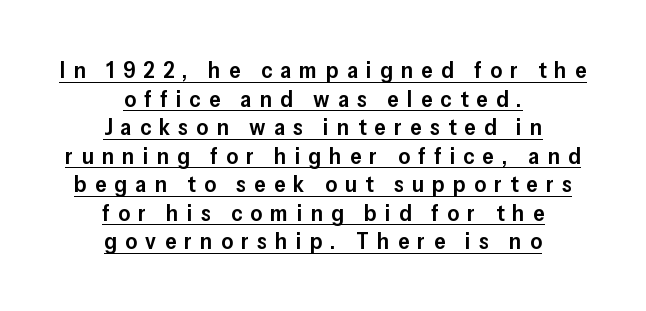
Q: Is the text bold? A: Semi-bold.
Q: Is the text italic (slanted)? A: No, it is upright.
Q: Is the text underlined? A: Yes.
Q: How is the paragraph aligned? A: Centered.
Q: Is the spacing between letters normal or unusually wide? A: Unusually wide.
